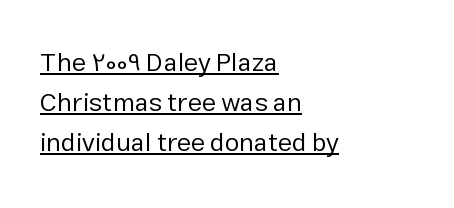
Q: Is the text bold? A: No.
Q: Is the text italic (slanted)? A: No, it is upright.
Q: Is the text underlined? A: Yes.
Q: How is the paragraph aligned? A: Left-aligned.
Q: Is the spacing between letters normal or unusually wide? A: Normal.
Q: Is the spacing between lines tight, normal or loose? A: Normal.
